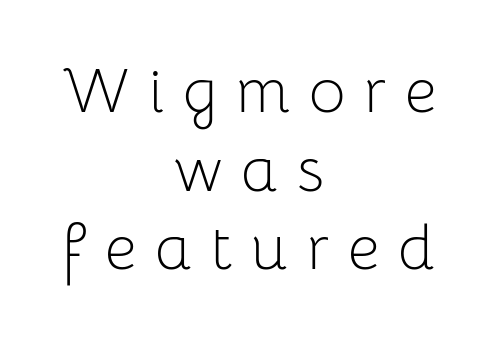
The image shows 63 px light sans-serif type, upright; set centered, normal line spacing (1.25x), unusually wide letter spacing (+0.3 em), not underlined; low stroke contrast and a medium x-height.
